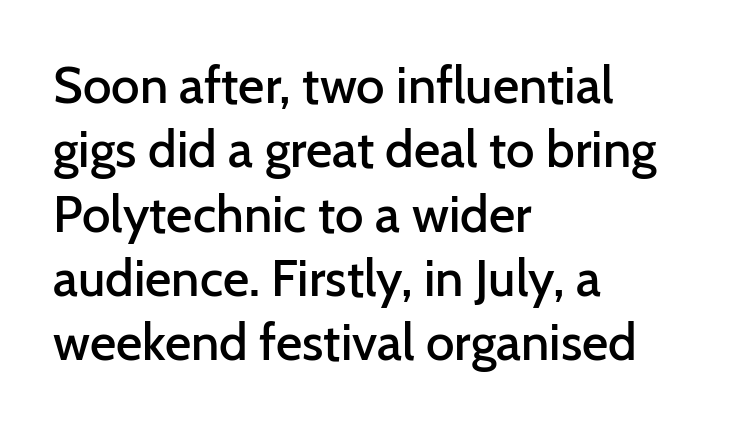
Q: Is the text bold? A: Semi-bold.
Q: Is the text italic (slanted)? A: No, it is upright.
Q: Is the typeface a serif or a sans-serif typeface? A: Sans-serif.
Q: Is the text underlined? A: No.
Q: How is the paragraph aligned? A: Left-aligned.
Q: Is the spacing between letters normal or unusually wide? A: Normal.
Q: Is the spacing between lines tight, normal or loose? A: Normal.
Q: Width (condensed, normal, or wide)? A: Normal.
Q: Stroke contrast? A: Low.
Q: x-height? A: Medium.
Q: Monospaced? A: No.
